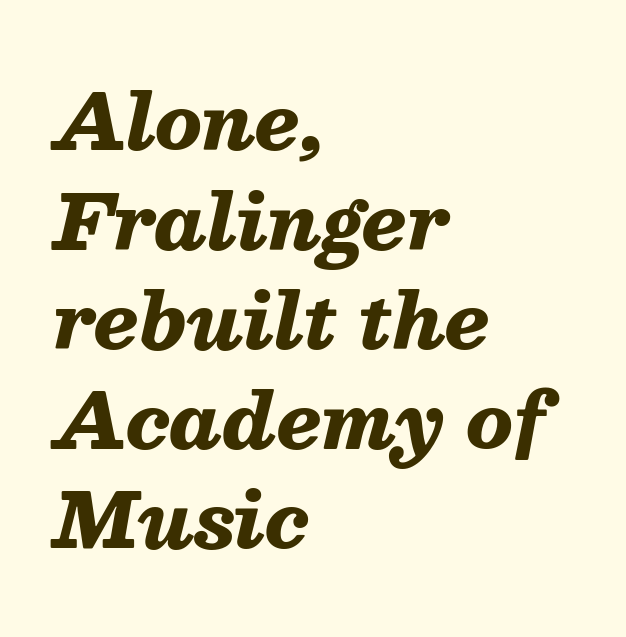
The text block is weighted toward the left margin, trailing off unevenly rightward. Underlining? Definitely not there. Here the designer chose a conventional face with non-uniform glyph widths. Each word holds together tightly as a unit, with standard inter-letter gaps. Compared with an ordinary text face, these strokes are far heavier — a full bold.
